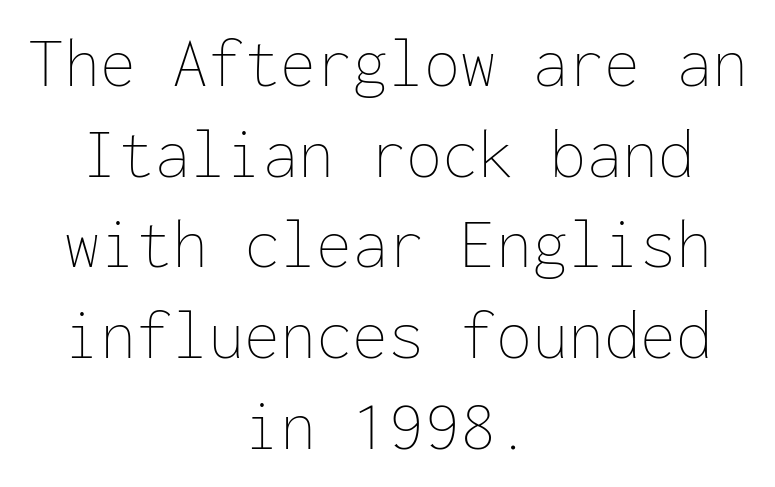
{"italic": "no", "bold": "no", "weight": "thin", "width": "normal", "stroke_contrast": "low", "x_height": "medium", "monospaced": "yes", "underline": "no", "align": "center", "line_spacing": "normal", "line_spacing_ratio": 1.26, "letter_spacing": "normal", "letter_spacing_em": 0.0, "glyph_px": 72}
